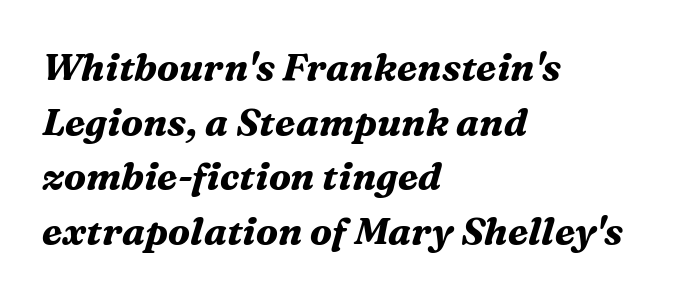
{"serif": "yes", "italic": "yes", "lean": "right", "slant_degrees": 16, "bold": "yes", "weight": "bold", "width": "normal", "stroke_contrast": "medium", "x_height": "medium", "monospaced": "no", "underline": "no", "align": "left", "line_spacing": "normal", "line_spacing_ratio": 1.44, "letter_spacing": "normal", "letter_spacing_em": 0.0, "glyph_px": 38}
